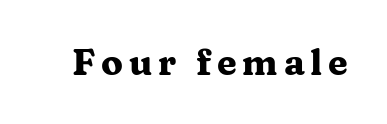
Q: Is the text bold? A: Yes.
Q: Is the text italic (slanted)? A: No, it is upright.
Q: Is the typeface a serif or a sans-serif typeface? A: Serif.
Q: Is the text underlined? A: No.
Q: Width (condensed, normal, or wide)? A: Wide.
Q: Stroke contrast? A: Medium.
Q: x-height? A: Medium.
Q: Monospaced? A: No.
